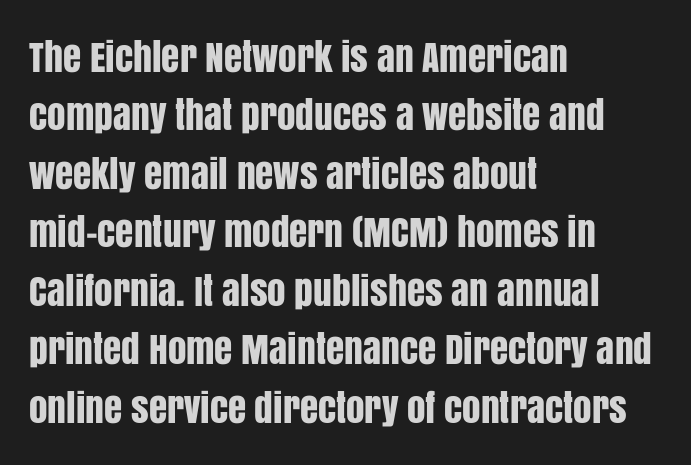
{"serif": "no", "italic": "no", "width": "condensed", "stroke_contrast": "low", "x_height": "large", "monospaced": "no", "underline": "no", "align": "left", "line_spacing": "normal", "line_spacing_ratio": 1.58, "letter_spacing": "normal", "letter_spacing_em": 0.0, "glyph_px": 37}
